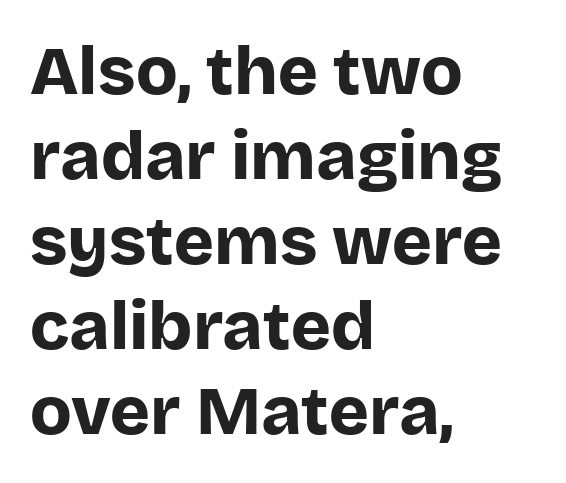
{"serif": "no", "italic": "no", "bold": "yes", "weight": "bold", "width": "normal", "stroke_contrast": "low", "x_height": "large", "monospaced": "no", "underline": "no", "align": "left", "line_spacing": "normal", "line_spacing_ratio": 1.25, "letter_spacing": "normal", "letter_spacing_em": 0.0, "glyph_px": 68}
